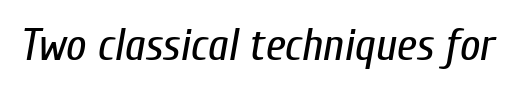
{"italic": "yes", "lean": "right", "slant_degrees": 10, "bold": "no", "weight": "regular", "width": "condensed", "stroke_contrast": "low", "x_height": "medium", "monospaced": "no", "underline": "no", "letter_spacing": "normal", "letter_spacing_em": 0.0, "glyph_px": 45}
